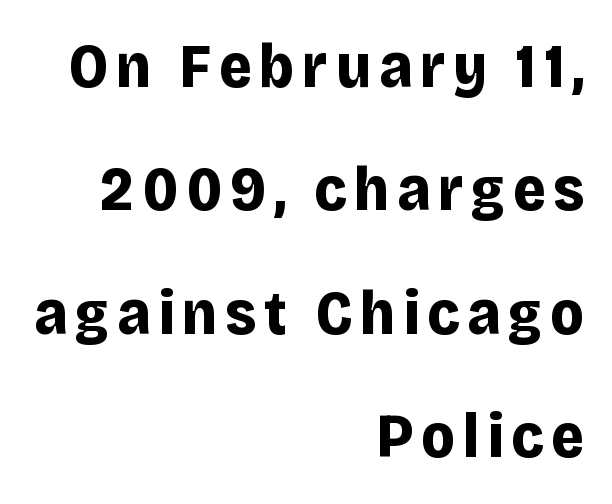
Q: Is the text bold? A: Yes.
Q: Is the text italic (slanted)? A: No, it is upright.
Q: Is the typeface a serif or a sans-serif typeface? A: Sans-serif.
Q: Is the text underlined? A: No.
Q: How is the paragraph aligned? A: Right-aligned.
Q: Is the spacing between lines tight, normal or loose? A: Loose.
Q: Width (condensed, normal, or wide)? A: Normal.
Q: Stroke contrast? A: Low.
Q: x-height? A: Large.
Q: Monospaced? A: No.
